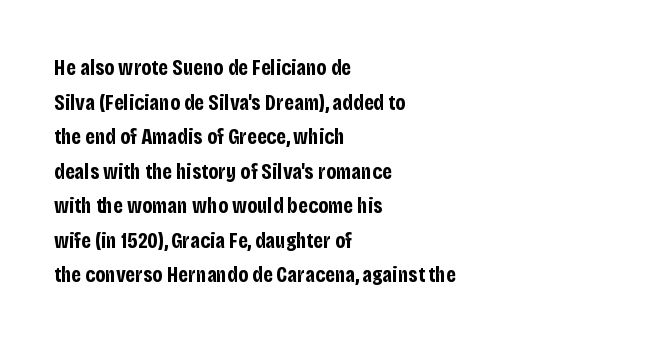
Q: Is the text bold? A: Yes.
Q: Is the text italic (slanted)? A: No, it is upright.
Q: Is the text underlined? A: No.
Q: How is the paragraph aligned? A: Left-aligned.
Q: Is the spacing between letters normal or unusually wide? A: Normal.
Q: Is the spacing between lines tight, normal or loose? A: Normal.
